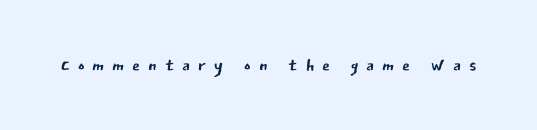
The image shows 25 px text type, upright; set unusually wide letter spacing (+0.32 em), not underlined.
